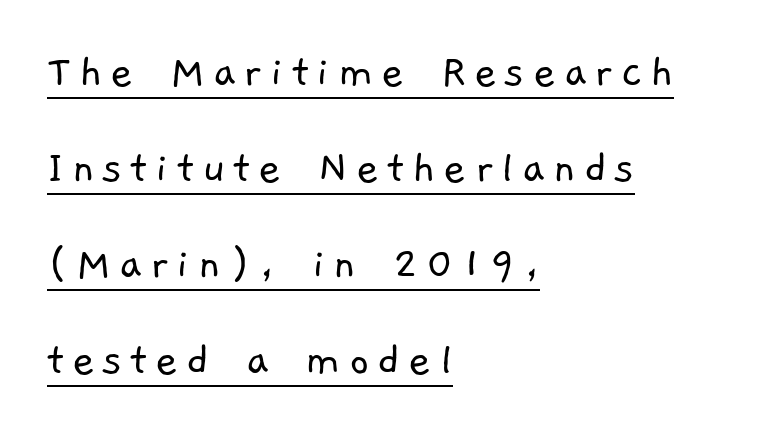
The image shows 49 px light sans-serif type; set left-aligned, loose line spacing (1.96x), underlined; low stroke contrast and a medium x-height.
